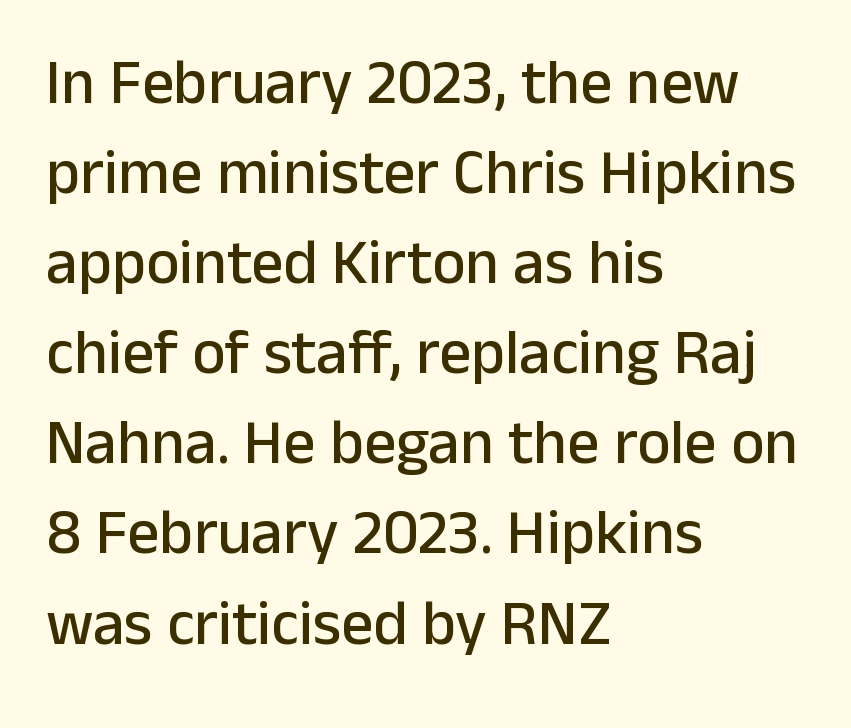
Line beginnings align vertically; line endings do not. Typographically, this falls in the sans-serif category. The space directly below the letters is spotless. Tracking value appears to be zero — textbook default spacing.
